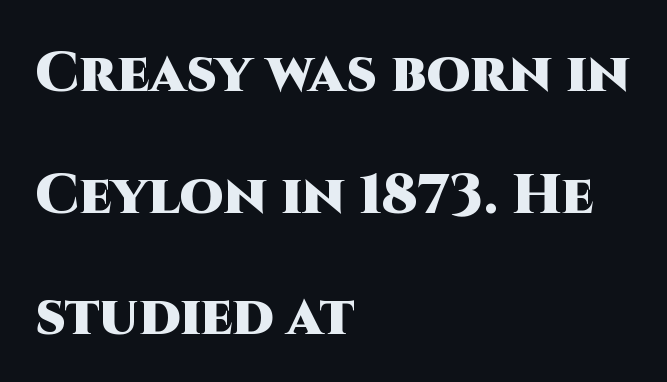
Q: Is the text bold? A: Yes.
Q: Is the text italic (slanted)? A: No, it is upright.
Q: Is the typeface a serif or a sans-serif typeface? A: Sans-serif.
Q: Is the text underlined? A: No.
Q: How is the paragraph aligned? A: Left-aligned.
Q: Is the spacing between letters normal or unusually wide? A: Normal.
Q: Is the spacing between lines tight, normal or loose? A: Loose.
Q: Width (condensed, normal, or wide)? A: Normal.
Q: Stroke contrast? A: High.
Q: x-height? A: Large.
Q: Monospaced? A: No.
